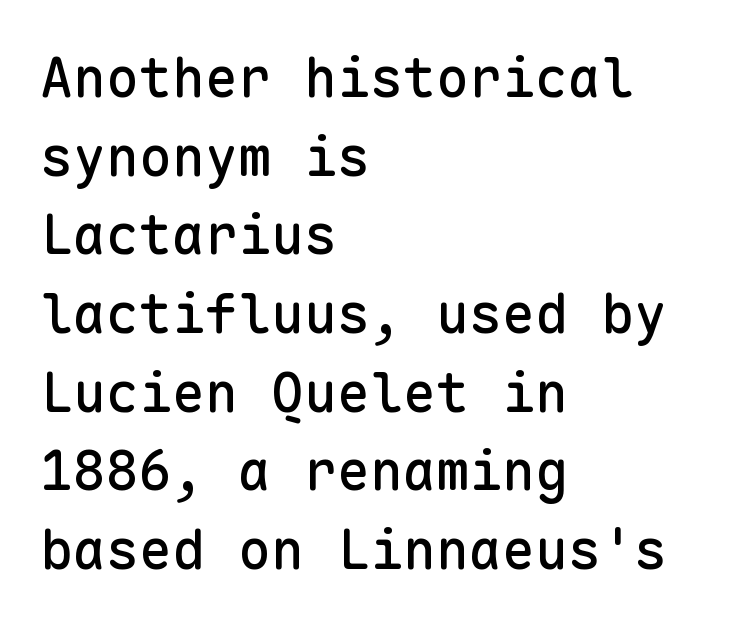
Q: Is the text italic (slanted)? A: No, it is upright.
Q: Is the typeface a serif or a sans-serif typeface? A: Sans-serif.
Q: Is the text underlined? A: No.
Q: How is the paragraph aligned? A: Left-aligned.
Q: Is the spacing between letters normal or unusually wide? A: Normal.
Q: Is the spacing between lines tight, normal or loose? A: Normal.
Q: Width (condensed, normal, or wide)? A: Normal.
Q: Stroke contrast? A: Low.
Q: x-height? A: Medium.
Q: Monospaced? A: Yes.
